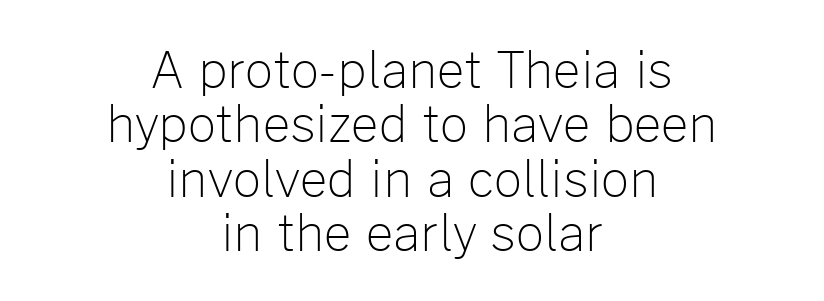
The passage shown is typed in a proportional face where columns would drift. Unlike italic type, these characters show no tilt at all. The strip under each line holds only bare page. This sample trades vertical openness for compactness between lines. What stands out about the letter spacing? Nothing — it is the standard amount.
